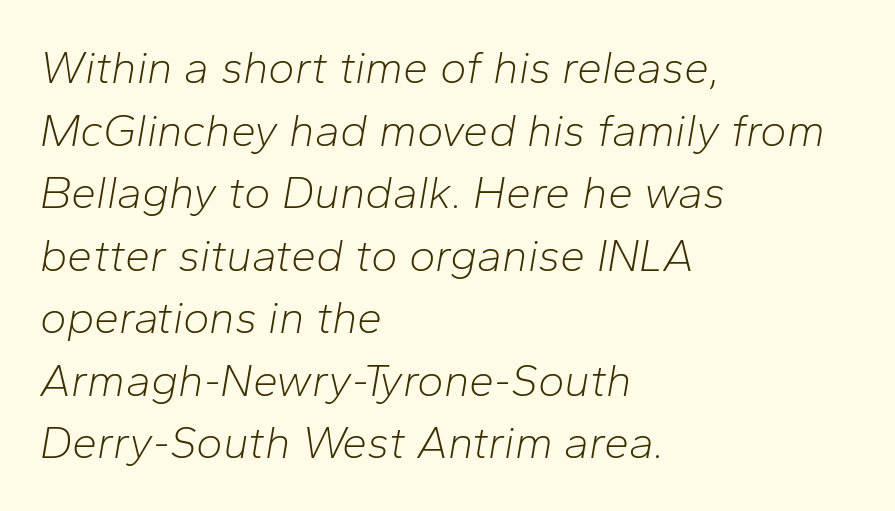
Notice how the stems are inclined rather than vertical — that's the hallmark of italics. Compared with typical paragraphs, the rows here are spaced about the same. Left-aligned paragraph, ragged on the right. The line texture is even and compact thanks to regular tracking. Stem width sits at or under what a default text font uses.
